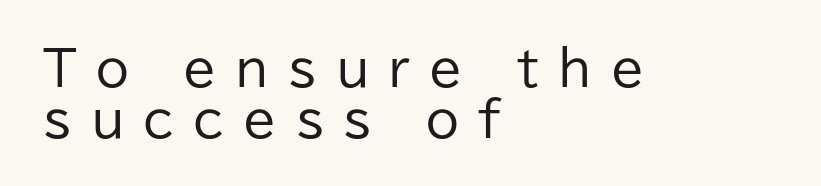
{"serif": "no", "italic": "no", "bold": "no", "weight": "regular", "width": "normal", "stroke_contrast": "low", "x_height": "medium", "monospaced": "no", "underline": "no", "align": "left", "line_spacing": "tight", "line_spacing_ratio": 1.06, "letter_spacing": "wide", "letter_spacing_em": 0.4, "glyph_px": 48}
